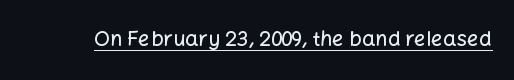
The image shows 21 px text type, upright; set normal letter spacing, underlined.
